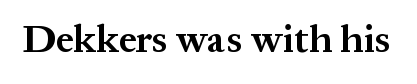
Q: Is the text bold? A: Yes.
Q: Is the text italic (slanted)? A: No, it is upright.
Q: Is the typeface a serif or a sans-serif typeface? A: Serif.
Q: Is the text underlined? A: No.
Q: Is the spacing between letters normal or unusually wide? A: Normal.
Q: Width (condensed, normal, or wide)? A: Normal.
Q: Stroke contrast? A: Medium.
Q: x-height? A: Medium.
Q: Monospaced? A: No.
